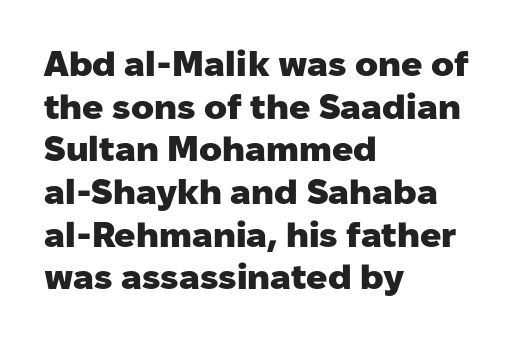
{"serif": "no", "italic": "no", "bold": "yes", "weight": "heavy", "width": "normal", "stroke_contrast": "low", "x_height": "medium", "monospaced": "no", "underline": "no", "align": "left", "line_spacing_ratio": 1.22, "letter_spacing": "normal", "letter_spacing_em": 0.0, "glyph_px": 35}
